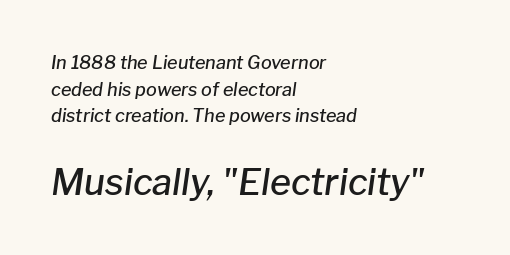
Q: Is the text bold? A: Semi-bold.
Q: Is the text italic (slanted)? A: Yes, it leans right by about 8 degrees.
Q: Is the text underlined? A: No.
Q: How is the paragraph aligned? A: Left-aligned.
Q: Is the spacing between letters normal or unusually wide? A: Normal.
Q: Is the spacing between lines tight, normal or loose? A: Normal.
Q: Which block of text is set in a larger size, the first (top) or the second (bottom)? A: The second (bottom) one.
Q: Width (condensed, normal, or wide)? A: Normal.
Q: Stroke contrast? A: Low.
Q: x-height? A: Medium.
Q: Monospaced? A: No.
